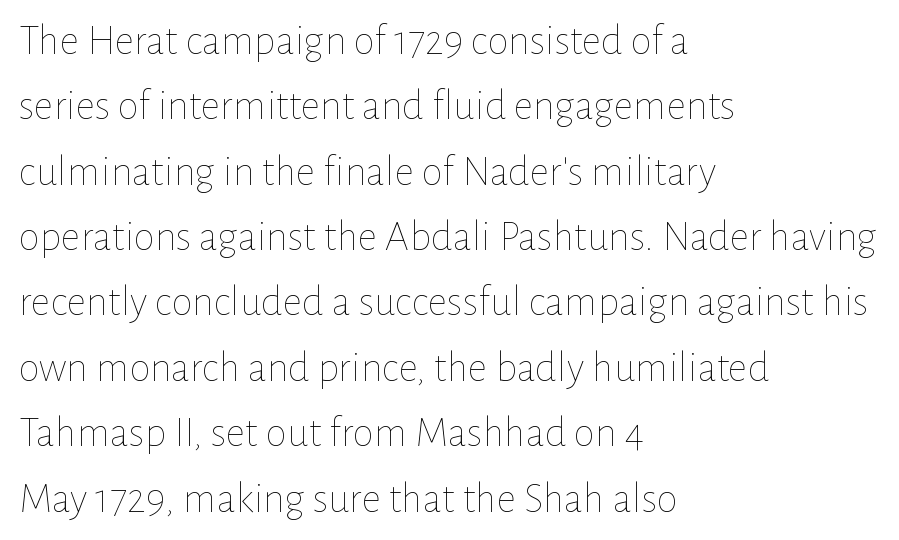
{"italic": "no", "bold": "no", "weight": "thin", "width": "normal", "stroke_contrast": "low", "x_height": "medium", "monospaced": "no", "underline": "no", "align": "left", "line_spacing": "normal", "line_spacing_ratio": 1.52, "letter_spacing": "normal", "letter_spacing_em": 0.0, "glyph_px": 43}
